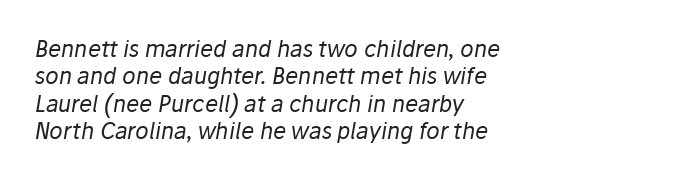
The image shows 22 px text type, italic (leaning right); set left-aligned, normal line spacing (1.25x), normal letter spacing, not underlined.
